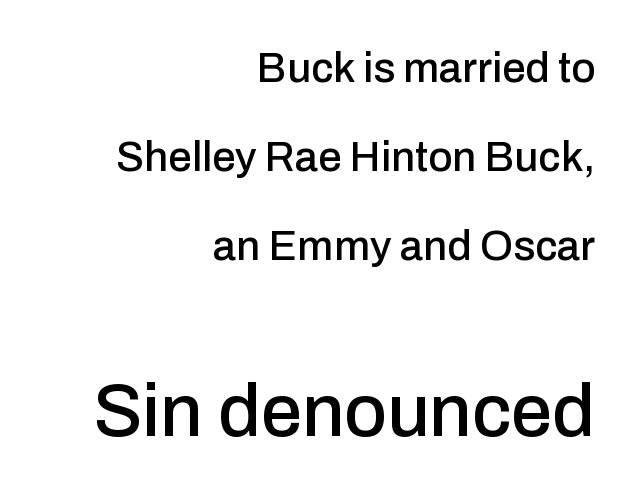
{"serif": "no", "italic": "no", "width": "normal", "stroke_contrast": "low", "x_height": "medium", "monospaced": "no", "underline": "no", "align": "right", "line_spacing": "loose", "line_spacing_ratio": 2.12, "letter_spacing": "normal", "letter_spacing_em": 0.0, "larger_block": "second", "size_ratio": 1.76, "glyph_px": 74}
